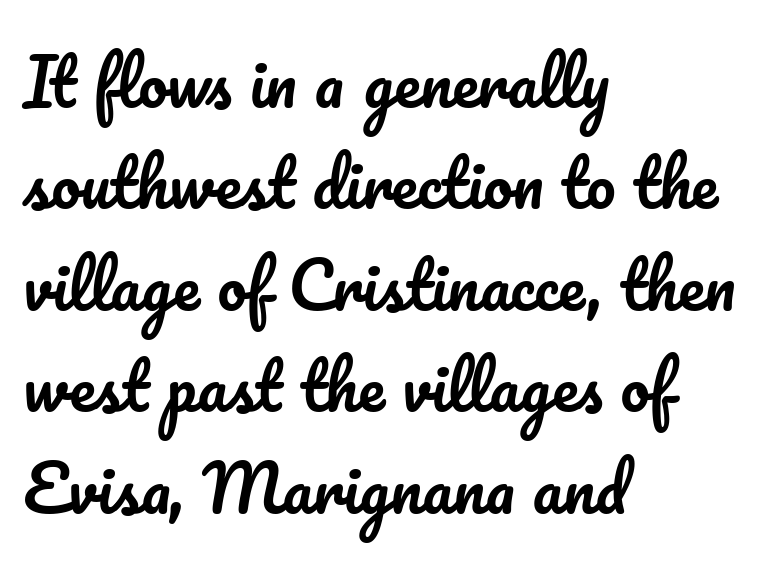
{"width": "normal", "stroke_contrast": "low", "x_height": "small", "monospaced": "no", "underline": "no", "align": "left", "line_spacing": "normal", "line_spacing_ratio": 1.56, "letter_spacing": "normal", "letter_spacing_em": 0.0, "glyph_px": 65}
